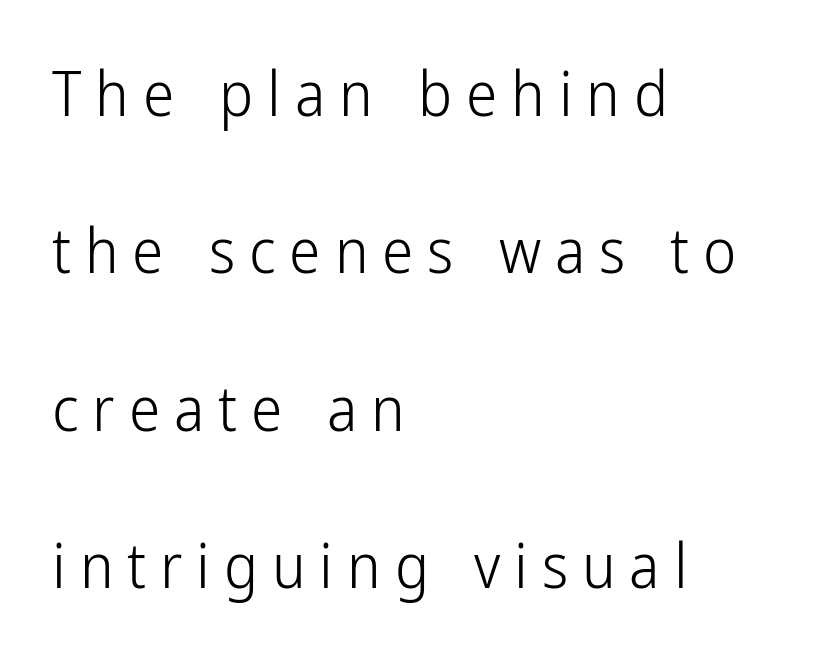
The image shows 63 px light, condensed sans-serif type, upright; set left-aligned, loose line spacing (2.5x), unusually wide letter spacing (+0.22 em), not underlined; low stroke contrast and a medium x-height.
